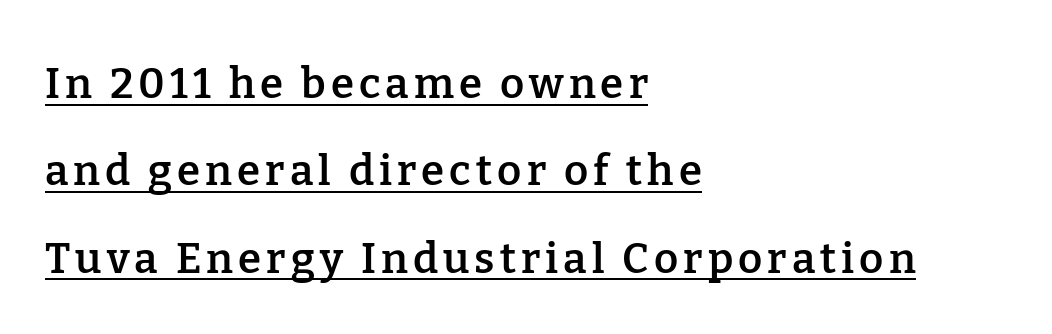
The image shows 42 px semibold serif type, upright; set left-aligned, loose line spacing (2.08x), underlined; low stroke contrast and a medium x-height.
